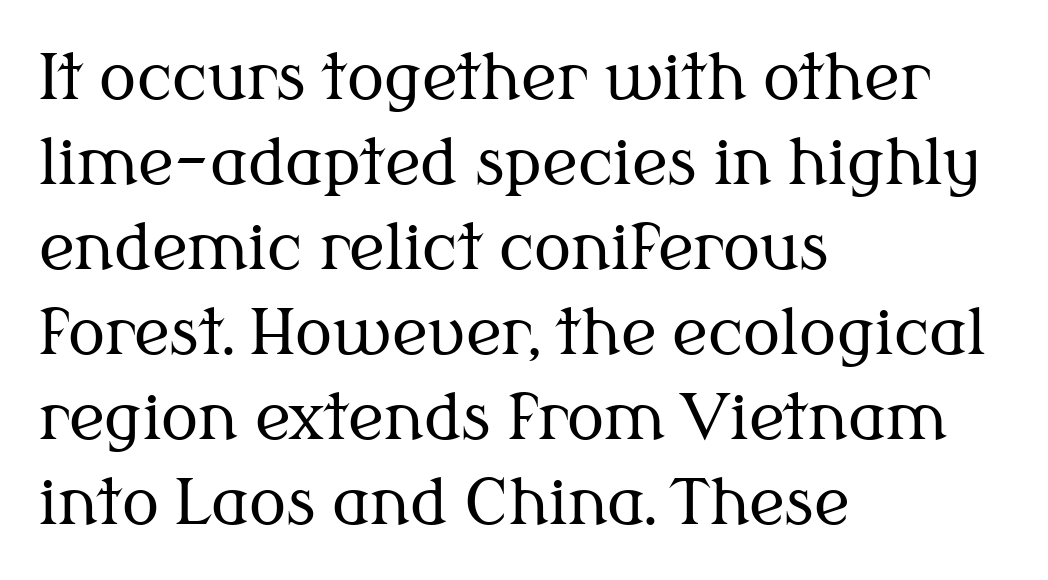
{"serif": "yes", "italic": "no", "bold": "no", "weight": "regular", "width": "normal", "stroke_contrast": "medium", "x_height": "medium", "monospaced": "no", "underline": "no", "align": "left", "line_spacing": "normal", "line_spacing_ratio": 1.37, "letter_spacing": "normal", "letter_spacing_em": 0.0, "glyph_px": 62}
